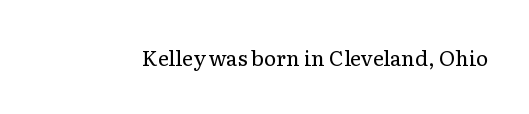
The image shows 21 px text type, upright; set normal letter spacing, not underlined.
